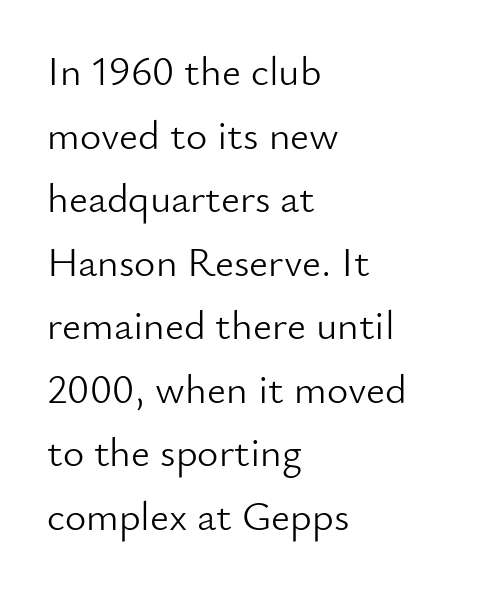
{"serif": "no", "italic": "no", "bold": "no", "weight": "light", "width": "normal", "stroke_contrast": "low", "x_height": "small", "monospaced": "no", "underline": "no", "align": "left", "line_spacing": "normal", "line_spacing_ratio": 1.55, "letter_spacing": "normal", "letter_spacing_em": 0.0, "glyph_px": 41}
